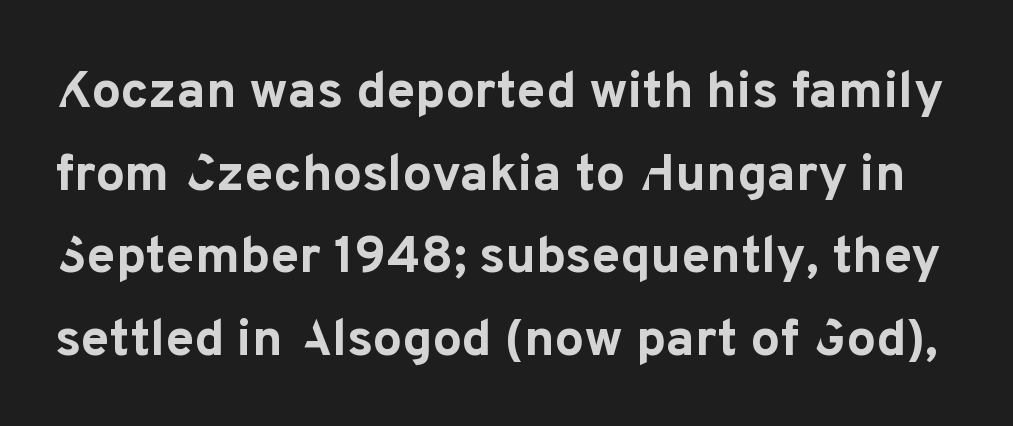
{"serif": "no", "italic": "no", "bold": "yes", "weight": "bold", "width": "normal", "stroke_contrast": "low", "x_height": "medium", "monospaced": "no", "underline": "no", "line_spacing": "normal", "line_spacing_ratio": 1.59, "letter_spacing": "normal", "letter_spacing_em": 0.0, "glyph_px": 52}
